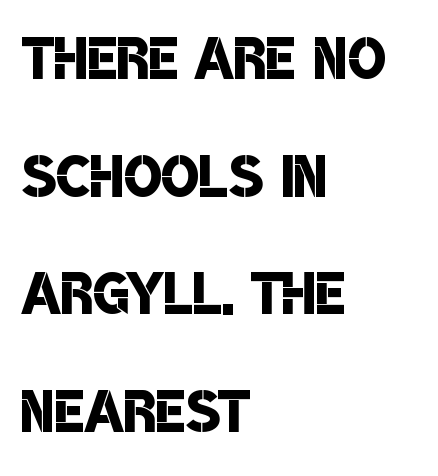
I'd describe the lettering as semibold — firm but not a full bold. Stroke terminals: plain, sans-serif. The designer left line spacing at the default. Character widths vary here, with narrow letters taking less room than wide ones. The face used here is rendered with its standard letterfit. Left-aligned paragraph, ragged on the right.
